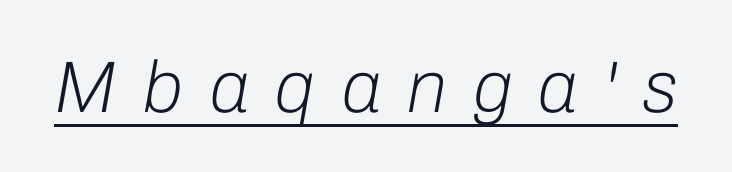
The image shows 73 px light type, italic (leaning right); set unusually wide letter spacing (+0.37 em), underlined; low stroke contrast and a medium x-height.
